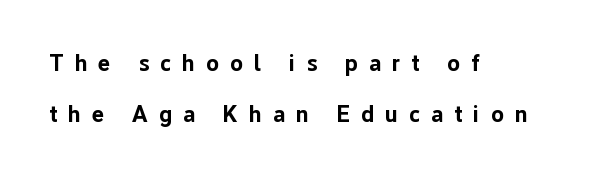
Q: Is the text bold? A: Yes.
Q: Is the text italic (slanted)? A: No, it is upright.
Q: Is the text underlined? A: No.
Q: How is the paragraph aligned? A: Left-aligned.
Q: Is the spacing between letters normal or unusually wide? A: Unusually wide.
Q: Is the spacing between lines tight, normal or loose? A: Loose.
